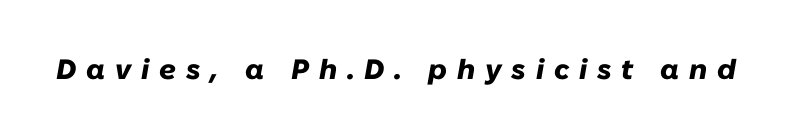
The glyphs are unaccompanied by any horizontal stroke below them. Caption: expanded tracking, letters set apart. The rendering uses a bold face; every stroke is thick and dark. Yep, that's italic — everything's leaning.
